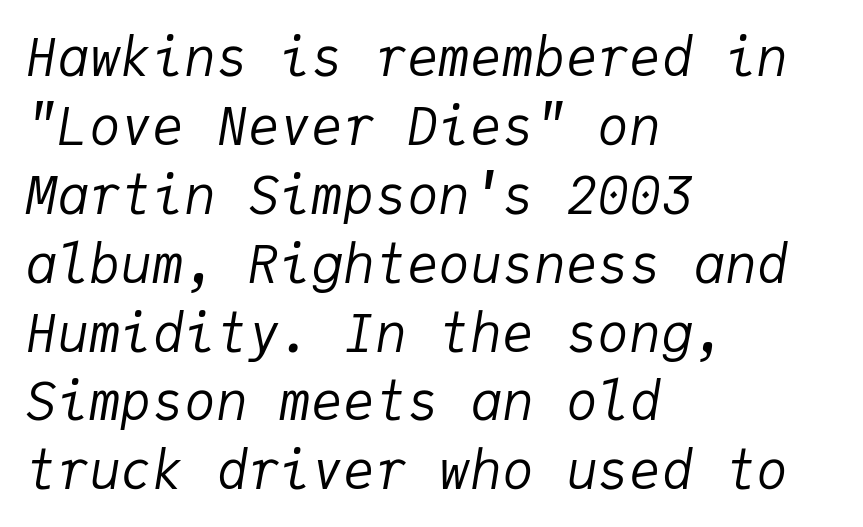
{"italic": "yes", "lean": "right", "slant_degrees": 9, "bold": "no", "weight": "regular", "width": "normal", "stroke_contrast": "low", "x_height": "medium", "monospaced": "yes", "underline": "no", "align": "left", "line_spacing": "normal", "line_spacing_ratio": 1.3, "letter_spacing": "normal", "letter_spacing_em": 0.0, "glyph_px": 53}
